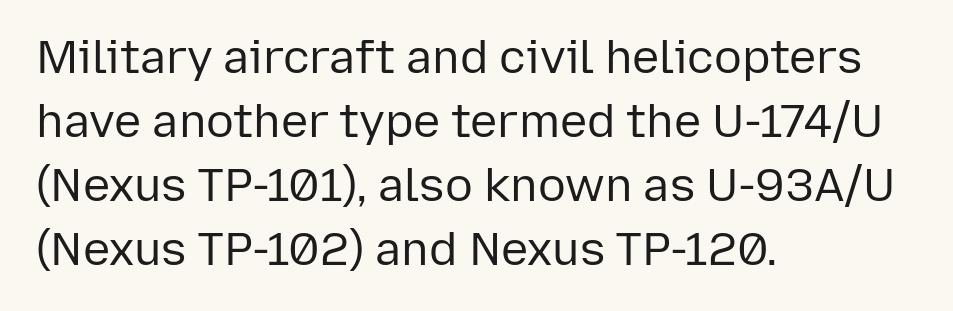
The image shows 46 px regular-weight sans-serif type, upright; set left-aligned, normal line spacing (1.39x), normal letter spacing, not underlined; low stroke contrast and a medium x-height.
